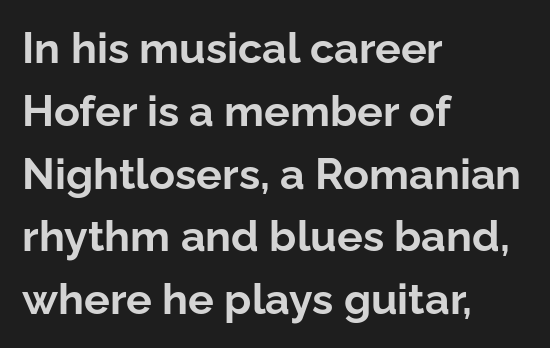
{"serif": "no", "italic": "no", "bold": "yes", "weight": "bold", "width": "normal", "stroke_contrast": "low", "x_height": "medium", "monospaced": "no", "underline": "no", "align": "left", "line_spacing": "normal", "line_spacing_ratio": 1.46, "letter_spacing": "normal", "letter_spacing_em": 0.0, "glyph_px": 43}
